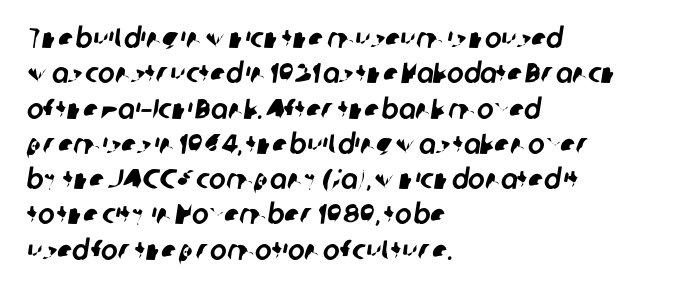
The characters display no serif detailing; their extremities are plain. The gap between lines stays unmarked. Is the letter spacing exaggerated? No — it looks like the ordinary default. Students, observe: this is what conventionally led text looks like. Think of a printed novel: that variable character pitch is what you see here. One-word summary of the alignment: left.
